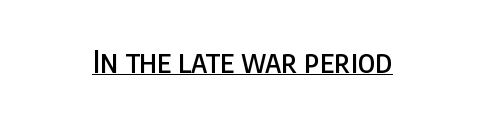
The image shows 31 px condensed sans-serif type, upright; set centered, normal letter spacing, underlined; low stroke contrast and a large x-height.
